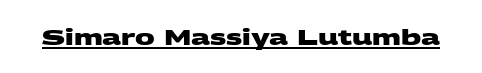
What decoration does the sample have? An underline. The line texture is even and compact thanks to regular tracking. Set as a true bold cut, around the 700 mark.
